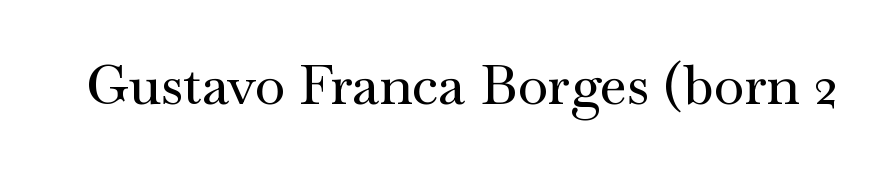
Q: Is the text italic (slanted)? A: No, it is upright.
Q: Is the typeface a serif or a sans-serif typeface? A: Serif.
Q: Is the text underlined? A: No.
Q: Is the spacing between letters normal or unusually wide? A: Normal.
Q: Width (condensed, normal, or wide)? A: Wide.
Q: Stroke contrast? A: Medium.
Q: x-height? A: Small.
Q: Monospaced? A: No.
